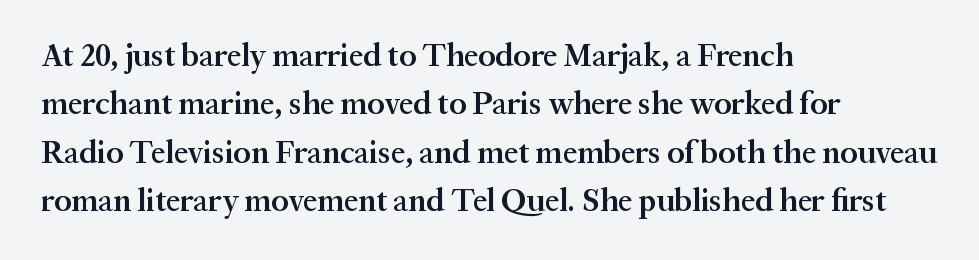
The image shows 32 px semibold serif type, upright; set left-aligned, normal line spacing (1.51x), normal letter spacing, not underlined; medium stroke contrast and a medium x-height.
